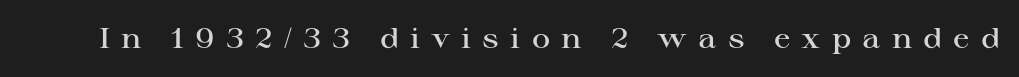
Q: Is the text bold? A: Semi-bold.
Q: Is the text italic (slanted)? A: No, it is upright.
Q: Is the typeface a serif or a sans-serif typeface? A: Serif.
Q: Is the text underlined? A: No.
Q: Is the spacing between letters normal or unusually wide? A: Unusually wide.
Q: Width (condensed, normal, or wide)? A: Wide.
Q: Stroke contrast? A: High.
Q: x-height? A: Medium.
Q: Monospaced? A: No.
